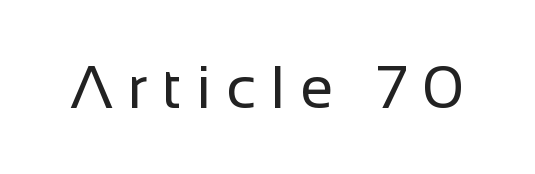
The typeface has the unassuming heft of standard copy or less. Caption: expanded tracking, letters set apart. I'd call this a sans setting — the letters go barefoot. Decoration check: the copy has no underline. Spacing verdict: proportional, widths tailored to each character.
